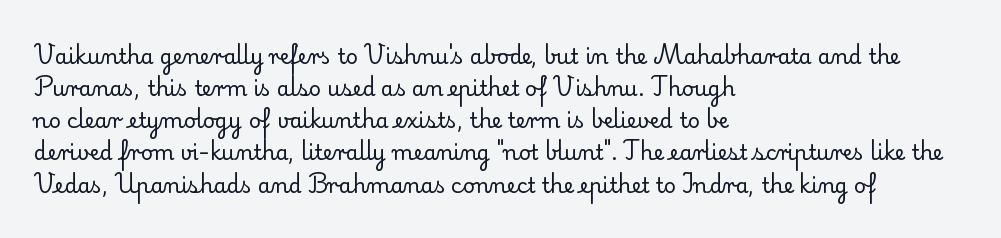
Q: Is the text bold? A: No.
Q: Is the text italic (slanted)? A: No, it is upright.
Q: Is the text underlined? A: No.
Q: How is the paragraph aligned? A: Left-aligned.
Q: Is the spacing between letters normal or unusually wide? A: Normal.
Q: Is the spacing between lines tight, normal or loose? A: Normal.
